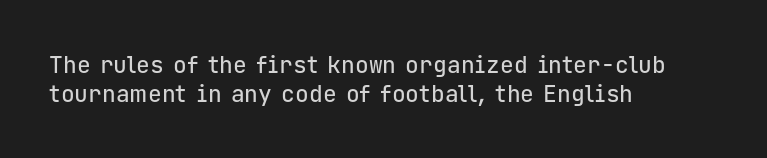
The image shows 23 px text type, upright; set left-aligned, normal line spacing (1.25x), normal letter spacing, not underlined.
